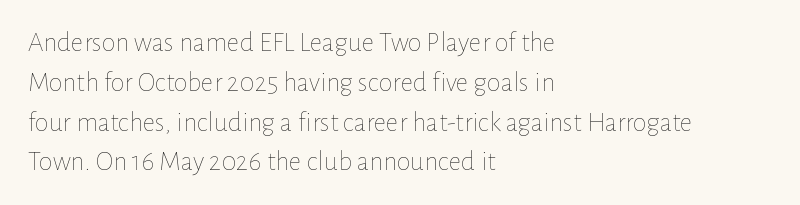
Q: Is the text bold? A: No.
Q: Is the text italic (slanted)? A: No, it is upright.
Q: Is the text underlined? A: No.
Q: How is the paragraph aligned? A: Left-aligned.
Q: Is the spacing between letters normal or unusually wide? A: Normal.
Q: Is the spacing between lines tight, normal or loose? A: Normal.
Q: Width (condensed, normal, or wide)? A: Normal.
Q: Stroke contrast? A: Low.
Q: x-height? A: Medium.
Q: Monospaced? A: No.
